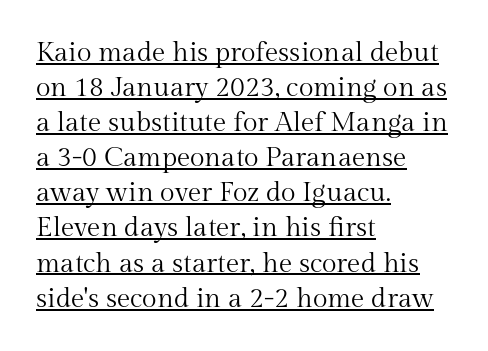
{"italic": "no", "bold": "no", "underline": "yes", "align": "left", "line_spacing": "normal", "line_spacing_ratio": 1.3, "letter_spacing": "normal", "letter_spacing_em": 0.0, "glyph_px": 27}
